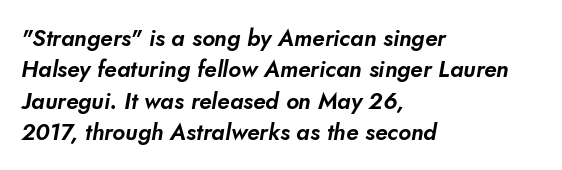
{"underline": "no", "align": "left", "line_spacing": "normal", "line_spacing_ratio": 1.36, "letter_spacing": "normal", "letter_spacing_em": 0.0, "glyph_px": 23}
